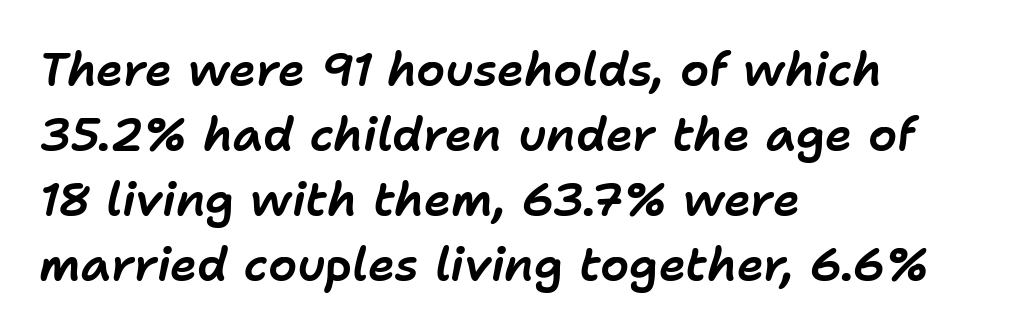
{"italic": "yes", "lean": "right", "slant_degrees": 11, "width": "normal", "stroke_contrast": "low", "x_height": "medium", "monospaced": "no", "underline": "no", "align": "left", "line_spacing": "normal", "line_spacing_ratio": 1.41, "letter_spacing": "normal", "letter_spacing_em": 0.0, "glyph_px": 46}
